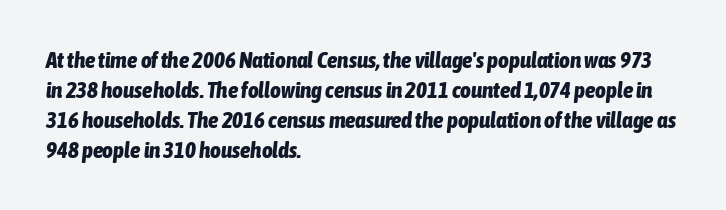
Q: Is the text bold? A: Yes.
Q: Is the text italic (slanted)? A: Yes, it leans right by about 6 degrees.
Q: Is the text underlined? A: No.
Q: How is the paragraph aligned? A: Left-aligned.
Q: Is the spacing between letters normal or unusually wide? A: Normal.
Q: Is the spacing between lines tight, normal or loose? A: Normal.
